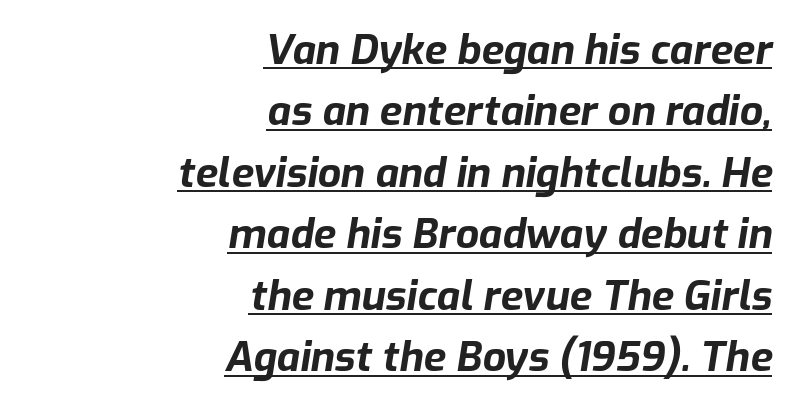
The image shows 41 px bold type, italic (leaning right); set right-aligned, normal line spacing (1.5x), normal letter spacing, underlined; low stroke contrast and a medium x-height.
